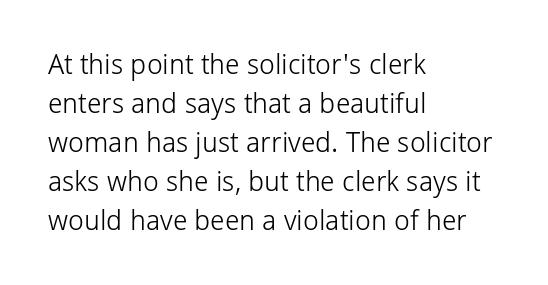
The image shows 28 px light sans-serif type, upright; set left-aligned, normal line spacing (1.39x), normal letter spacing, not underlined; low stroke contrast and a medium x-height.
